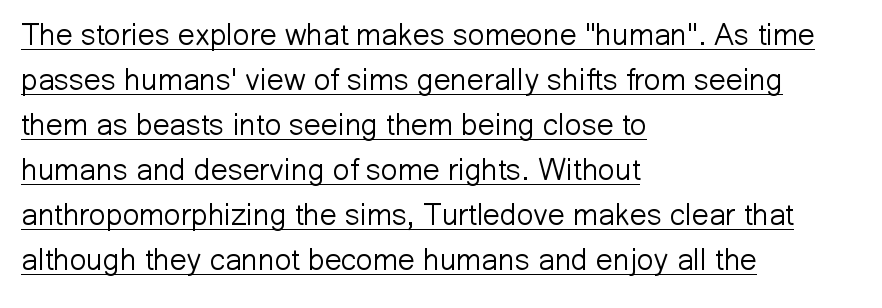
Q: Is the text bold? A: No.
Q: Is the text italic (slanted)? A: No, it is upright.
Q: Is the typeface a serif or a sans-serif typeface? A: Sans-serif.
Q: Is the text underlined? A: Yes.
Q: How is the paragraph aligned? A: Left-aligned.
Q: Is the spacing between letters normal or unusually wide? A: Normal.
Q: Is the spacing between lines tight, normal or loose? A: Normal.
Q: Width (condensed, normal, or wide)? A: Normal.
Q: Stroke contrast? A: Low.
Q: x-height? A: Medium.
Q: Monospaced? A: No.
